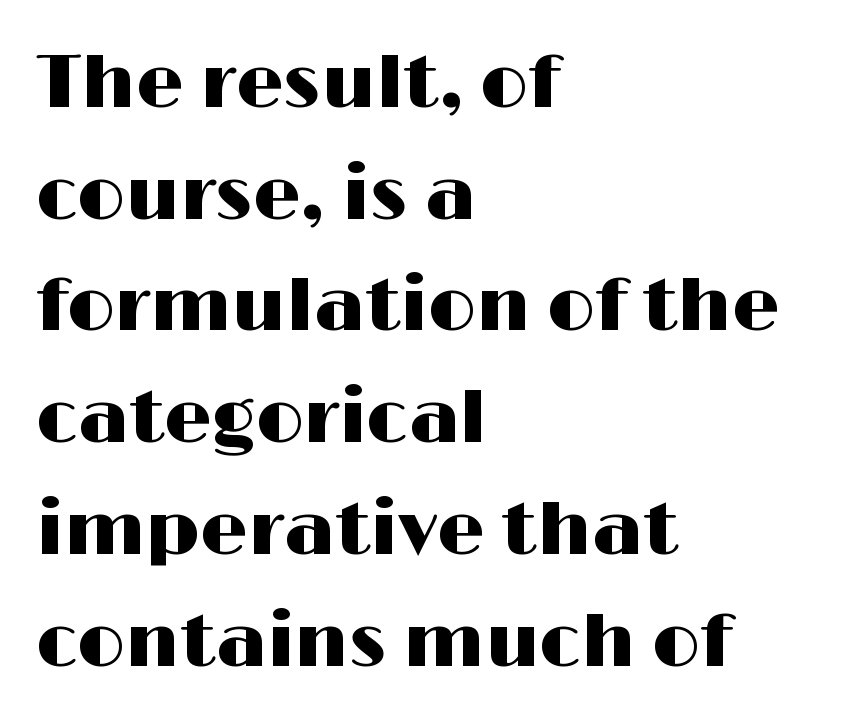
Q: Is the text italic (slanted)? A: No, it is upright.
Q: Is the typeface a serif or a sans-serif typeface? A: Sans-serif.
Q: Is the text underlined? A: No.
Q: How is the paragraph aligned? A: Left-aligned.
Q: Is the spacing between letters normal or unusually wide? A: Normal.
Q: Is the spacing between lines tight, normal or loose? A: Normal.
Q: Width (condensed, normal, or wide)? A: Wide.
Q: Stroke contrast? A: High.
Q: x-height? A: Medium.
Q: Monospaced? A: No.
